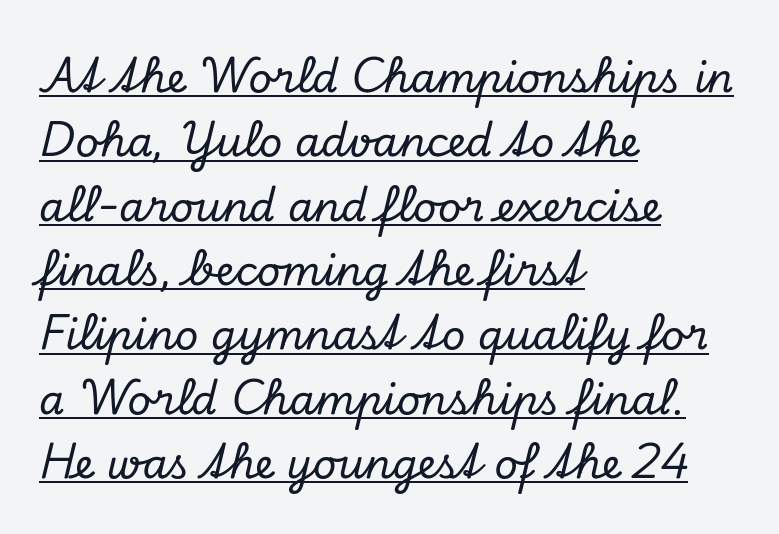
Q: Is the text italic (slanted)? A: Yes, it leans right by about 13 degrees.
Q: Is the typeface a serif or a sans-serif typeface? A: Serif.
Q: Is the text underlined? A: Yes.
Q: How is the paragraph aligned? A: Left-aligned.
Q: Is the spacing between letters normal or unusually wide? A: Normal.
Q: Is the spacing between lines tight, normal or loose? A: Normal.
Q: Width (condensed, normal, or wide)? A: Normal.
Q: Stroke contrast? A: Low.
Q: x-height? A: Small.
Q: Monospaced? A: No.
